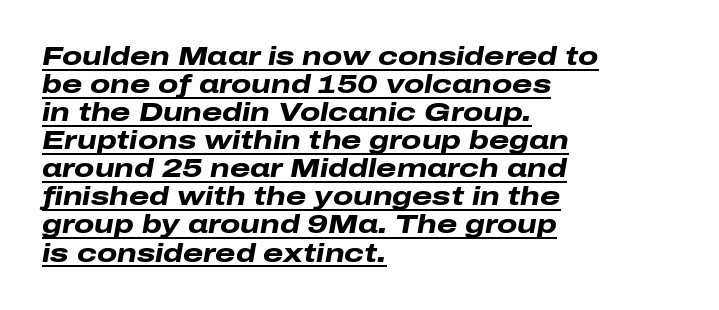
Notice how the passage keeps a crisp vertical edge on the left only. Rendered with sloped, italic letterforms. The sample's only ornament is a line tracing under the words. Notice how thick the strokes are: this is what a full bold looks like. Quick note: interline space is minimal. Between one letter and the next there's only the usual sliver of space.
